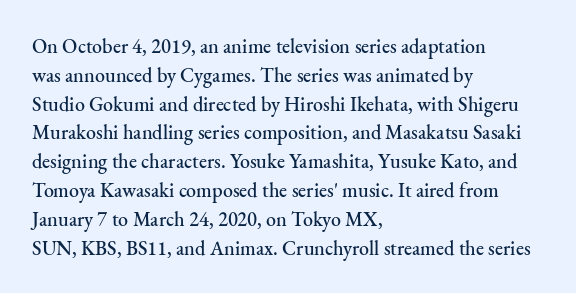
Q: Is the text italic (slanted)? A: No, it is upright.
Q: Is the text underlined? A: No.
Q: How is the paragraph aligned? A: Left-aligned.
Q: Is the spacing between letters normal or unusually wide? A: Normal.
Q: Is the spacing between lines tight, normal or loose? A: Normal.
